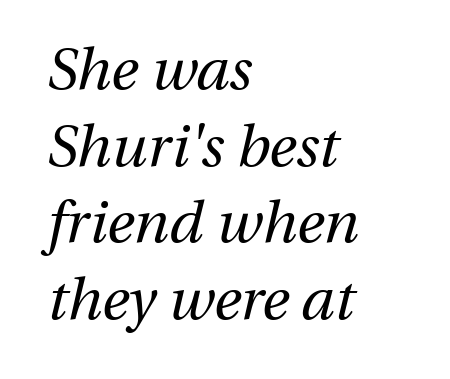
Q: Is the text bold? A: No.
Q: Is the text italic (slanted)? A: Yes, it leans right by about 13 degrees.
Q: Is the text underlined? A: No.
Q: How is the paragraph aligned? A: Left-aligned.
Q: Is the spacing between letters normal or unusually wide? A: Normal.
Q: Is the spacing between lines tight, normal or loose? A: Normal.
Q: Width (condensed, normal, or wide)? A: Normal.
Q: Stroke contrast? A: Medium.
Q: x-height? A: Medium.
Q: Monospaced? A: No.
